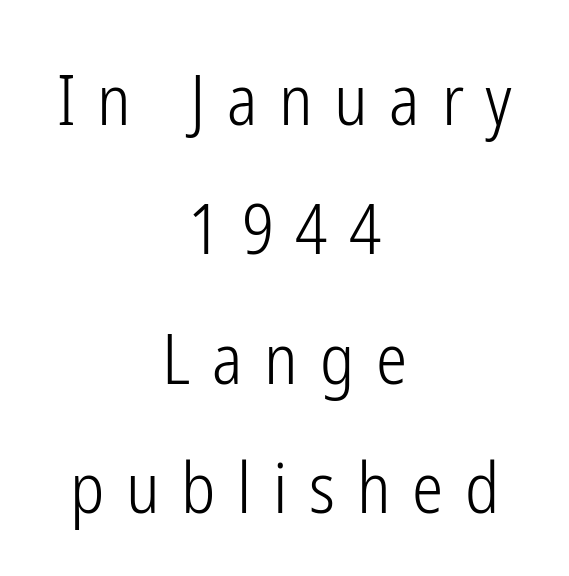
Q: Is the text bold? A: No.
Q: Is the text italic (slanted)? A: No, it is upright.
Q: Is the typeface a serif or a sans-serif typeface? A: Sans-serif.
Q: Is the text underlined? A: No.
Q: How is the paragraph aligned? A: Centered.
Q: Is the spacing between letters normal or unusually wide? A: Unusually wide.
Q: Width (condensed, normal, or wide)? A: Condensed.
Q: Stroke contrast? A: Low.
Q: x-height? A: Medium.
Q: Monospaced? A: No.
